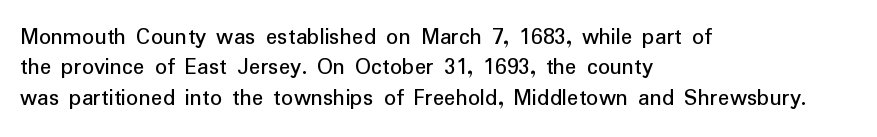
{"italic": "no", "bold": "no", "underline": "no", "align": "left", "line_spacing": "normal", "line_spacing_ratio": 1.27, "letter_spacing": "normal", "letter_spacing_em": 0.0, "glyph_px": 24}
